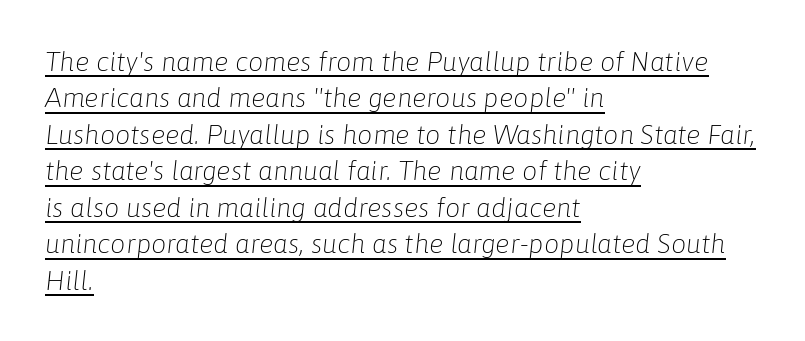
The image shows 27 px text type, italic (leaning right); set left-aligned, normal line spacing (1.35x), normal letter spacing, underlined.
